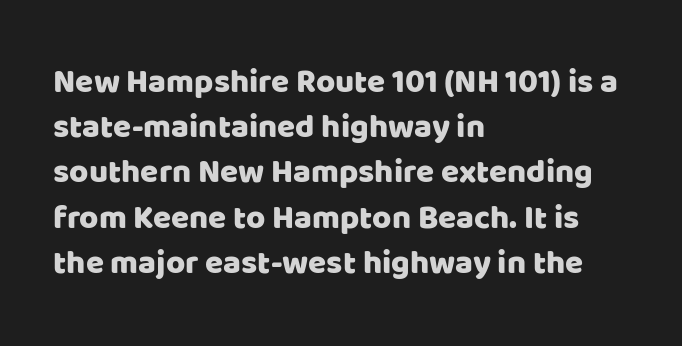
The image shows 33 px sans-serif type, upright; set left-aligned, normal line spacing (1.37x), normal letter spacing, not underlined; low stroke contrast and a large x-height.
